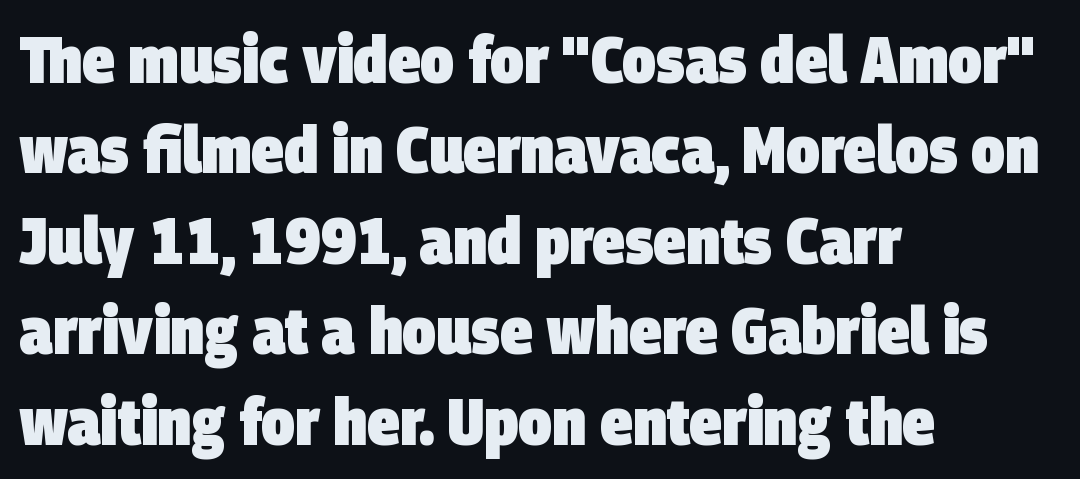
Q: Is the text bold? A: Yes.
Q: Is the typeface a serif or a sans-serif typeface? A: Sans-serif.
Q: Is the text underlined? A: No.
Q: How is the paragraph aligned? A: Left-aligned.
Q: Is the spacing between letters normal or unusually wide? A: Normal.
Q: Is the spacing between lines tight, normal or loose? A: Normal.
Q: Width (condensed, normal, or wide)? A: Condensed.
Q: Stroke contrast? A: Low.
Q: x-height? A: Large.
Q: Monospaced? A: No.
